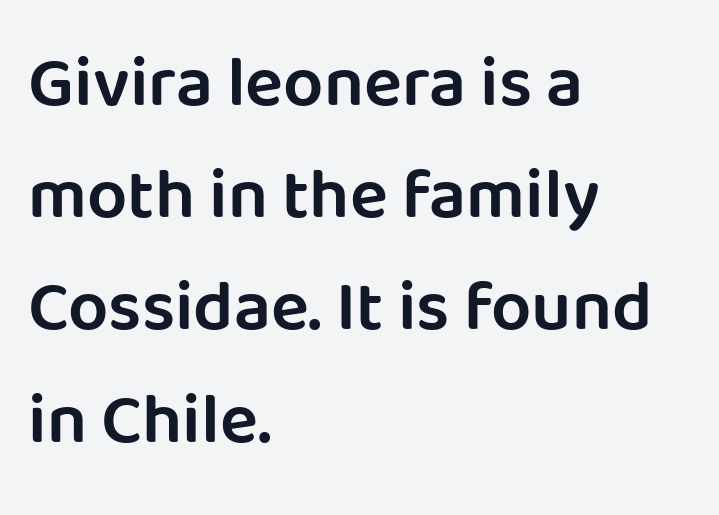
{"serif": "no", "italic": "no", "bold": "semi", "weight": "semibold", "width": "normal", "stroke_contrast": "low", "x_height": "large", "monospaced": "no", "underline": "no", "align": "left", "line_spacing": "normal", "line_spacing_ratio": 1.58, "letter_spacing": "normal", "letter_spacing_em": 0.0, "glyph_px": 71}
